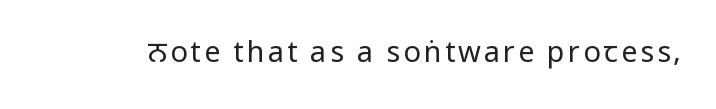
Q: Is the text bold? A: No.
Q: Is the text italic (slanted)? A: No, it is upright.
Q: Is the typeface a serif or a sans-serif typeface? A: Sans-serif.
Q: Is the text underlined? A: No.
Q: Width (condensed, normal, or wide)? A: Condensed.
Q: Stroke contrast? A: Low.
Q: x-height? A: Large.
Q: Monospaced? A: No.
